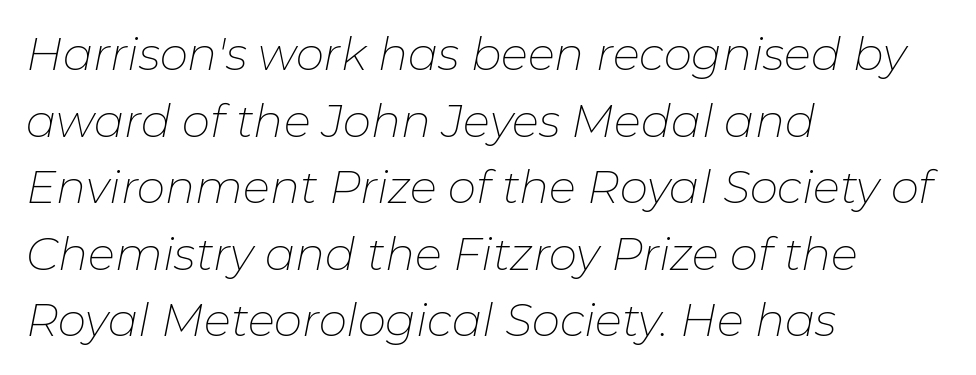
{"italic": "yes", "lean": "right", "slant_degrees": 11, "bold": "no", "weight": "thin", "width": "normal", "stroke_contrast": "low", "x_height": "medium", "monospaced": "no", "underline": "no", "align": "left", "line_spacing": "normal", "line_spacing_ratio": 1.48, "letter_spacing": "normal", "letter_spacing_em": 0.0, "glyph_px": 45}
